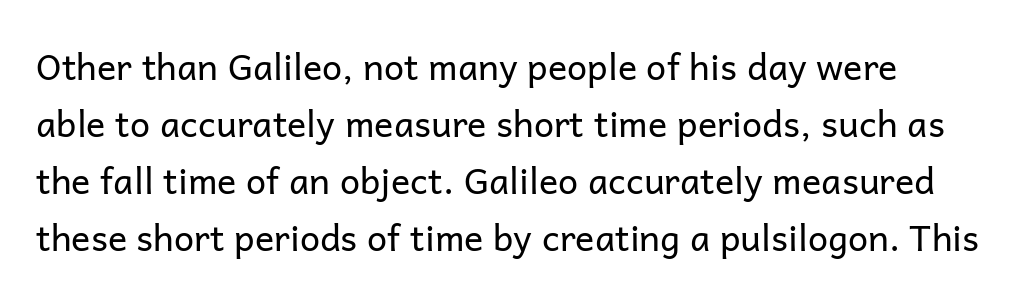
Q: Is the text bold? A: No.
Q: Is the text italic (slanted)? A: No, it is upright.
Q: Is the typeface a serif or a sans-serif typeface? A: Sans-serif.
Q: Is the text underlined? A: No.
Q: How is the paragraph aligned? A: Left-aligned.
Q: Is the spacing between letters normal or unusually wide? A: Normal.
Q: Is the spacing between lines tight, normal or loose? A: Normal.
Q: Width (condensed, normal, or wide)? A: Normal.
Q: Stroke contrast? A: Low.
Q: x-height? A: Medium.
Q: Monospaced? A: No.
